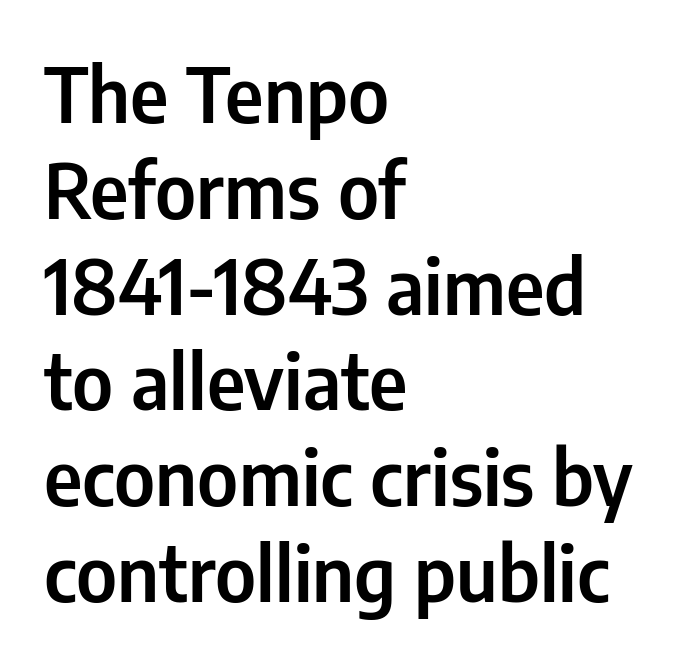
This rendering uses left alignment, leaving the right contour irregular. The letters advance in unequal steps, a hallmark of proportional type. The lines sit at an ordinary, default distance from one another. No feet cap the strokes, marking this as sans-serif type. Is there any slant? The stems are plumb.
